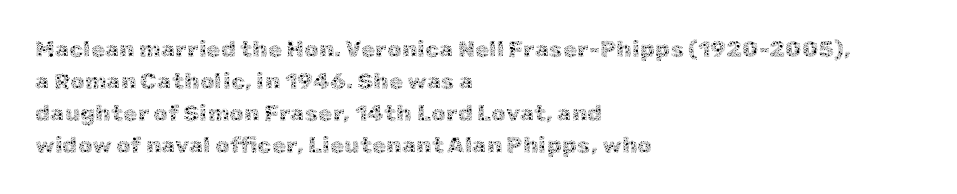
Q: Is the text bold? A: No.
Q: Is the text italic (slanted)? A: No, it is upright.
Q: Is the text underlined? A: No.
Q: How is the paragraph aligned? A: Left-aligned.
Q: Is the spacing between letters normal or unusually wide? A: Normal.
Q: Is the spacing between lines tight, normal or loose? A: Normal.
